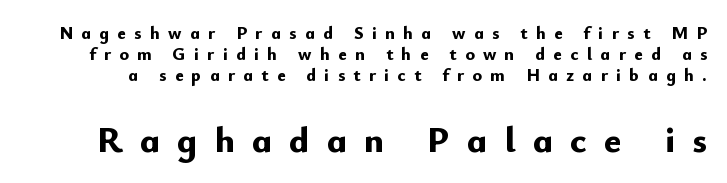
The image shows 37 px bold sans-serif type, upright; set line spacing 1.17x, unusually wide letter spacing (+0.46 em), not underlined; the second (bottom) block is 2.06x larger; low stroke contrast and a small x-height.
